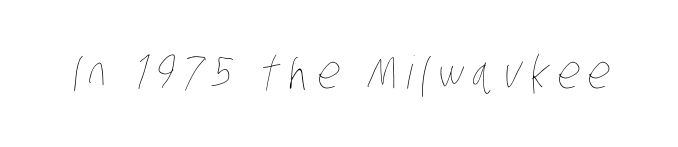
The image shows 45 px thin, condensed type; set not underlined; low stroke contrast and a large x-height.
